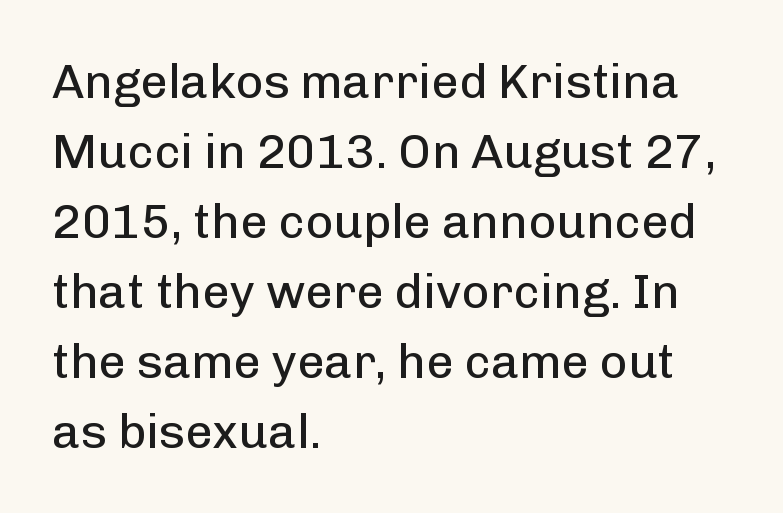
The passage shown is typeset with a sans-serif family. Stem width sits at or under what a default text font uses. What's the leading like? Ordinary, nothing unusual. Looks like regular typesetting: each glyph gets only the width it needs.
